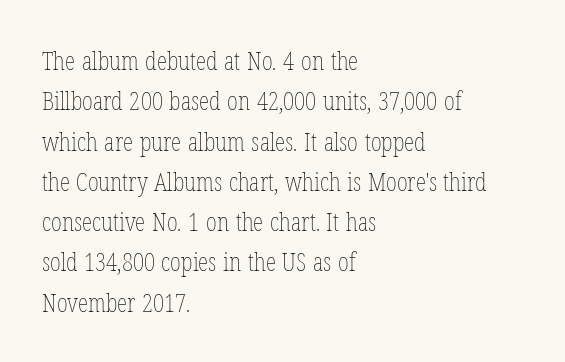
The image shows 26 px text type, upright; set left-aligned, normal line spacing (1.55x), normal letter spacing, not underlined.
